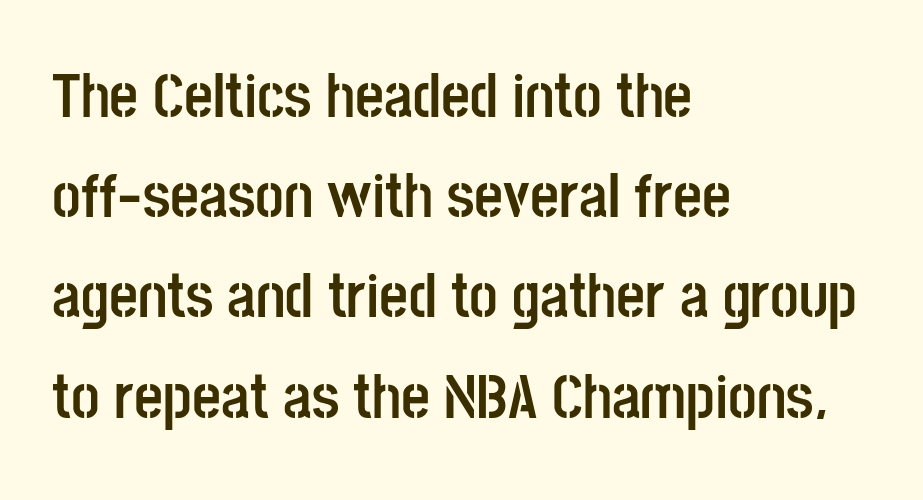
Q: Is the text bold? A: Yes.
Q: Is the text italic (slanted)? A: No, it is upright.
Q: Is the typeface a serif or a sans-serif typeface? A: Sans-serif.
Q: Is the text underlined? A: No.
Q: How is the paragraph aligned? A: Left-aligned.
Q: Is the spacing between letters normal or unusually wide? A: Normal.
Q: Is the spacing between lines tight, normal or loose? A: Normal.
Q: Width (condensed, normal, or wide)? A: Condensed.
Q: Stroke contrast? A: Low.
Q: x-height? A: Large.
Q: Monospaced? A: No.
